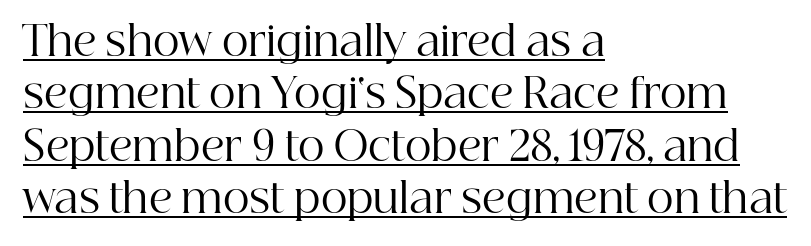
When letters stand straight like this, we call the style roman or upright. The rendered words wear a rule along their underside. Compared with typical paragraphs, the rows here are spaced about the same. The line texture is even and compact thanks to regular tracking. A serif font was chosen for this passage. Line starts are locked; line ends wander.
